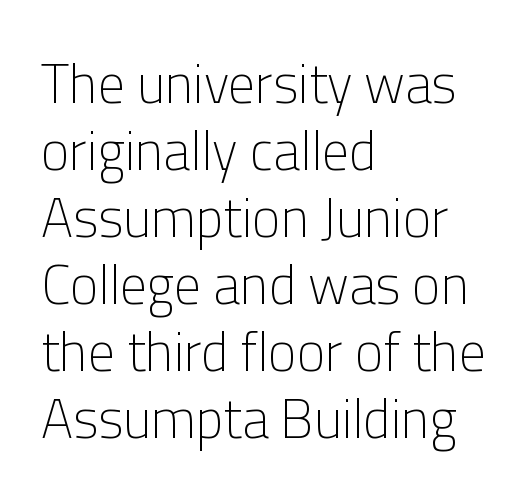
You could call the tracking neutral — neither tight nor loose. Here the designer chose a conventional face with non-uniform glyph widths. The passage shown is not underscored anywhere. Upright lettering throughout.
